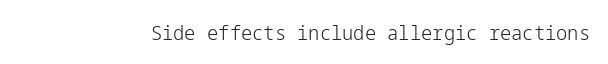
Q: Is the text bold? A: No.
Q: Is the text italic (slanted)? A: No, it is upright.
Q: Is the text underlined? A: No.
Q: Is the spacing between letters normal or unusually wide? A: Normal.
